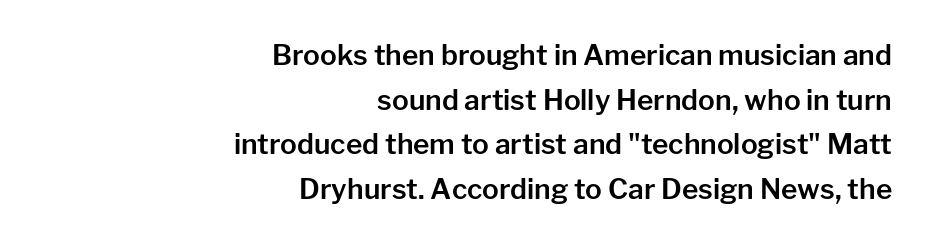
{"serif": "no", "italic": "no", "width": "normal", "stroke_contrast": "low", "x_height": "medium", "monospaced": "no", "underline": "no", "align": "right", "line_spacing": "normal", "line_spacing_ratio": 1.59, "letter_spacing": "normal", "letter_spacing_em": 0.0, "glyph_px": 28}
